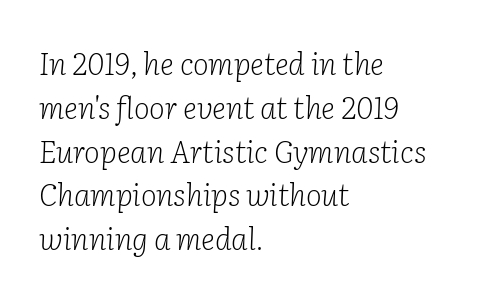
A typesetter would call this zero additional tracking. The text was rendered using a seriffed face with decorative stroke endings. Evenly set lines give the paragraph a standard silhouette. Has an underline been added? It has not. This sample uses an oblique cut, with every glyph tilted off the vertical.
